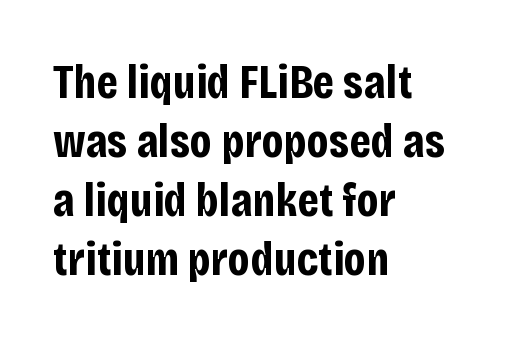
Q: Is the text bold? A: Yes.
Q: Is the text italic (slanted)? A: No, it is upright.
Q: Is the typeface a serif or a sans-serif typeface? A: Sans-serif.
Q: Is the text underlined? A: No.
Q: How is the paragraph aligned? A: Left-aligned.
Q: Is the spacing between letters normal or unusually wide? A: Normal.
Q: Width (condensed, normal, or wide)? A: Condensed.
Q: Stroke contrast? A: Low.
Q: x-height? A: Large.
Q: Monospaced? A: No.
